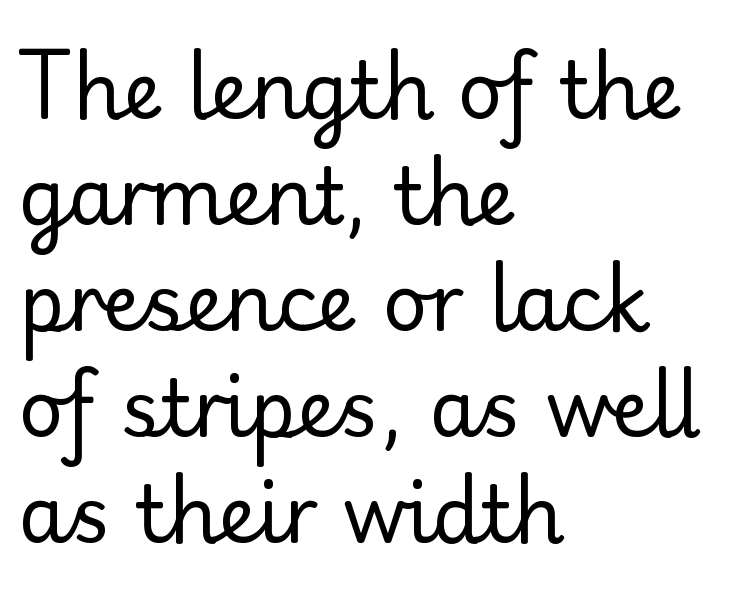
Any mark beneath the type? The region is blank. Serif or sans? Serif — the stroke terminals have little feet. Each stroke keeps to a modest, everyday thickness or less. Short and long lines alike share a common starting point at left. A typesetter would call this leading conventional body-copy spacing.
